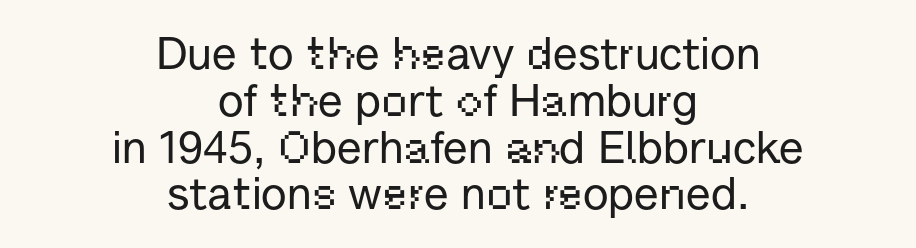
{"serif": "no", "italic": "no", "width": "normal", "stroke_contrast": "low", "x_height": "medium", "monospaced": "no", "underline": "no", "align": "center", "line_spacing": "tight", "line_spacing_ratio": 1.04, "letter_spacing": "normal", "letter_spacing_em": 0.0, "glyph_px": 45}
